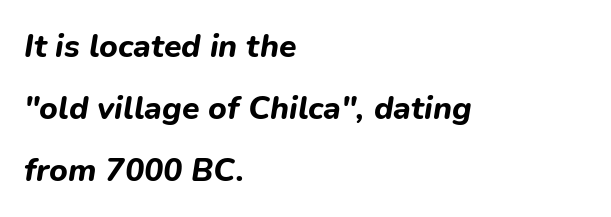
{"italic": "yes", "lean": "right", "slant_degrees": 9, "bold": "yes", "weight": "bold", "width": "normal", "stroke_contrast": "low", "x_height": "medium", "monospaced": "no", "underline": "no", "align": "left", "line_spacing": "loose", "line_spacing_ratio": 1.93, "letter_spacing": "normal", "letter_spacing_em": 0.0, "glyph_px": 32}
